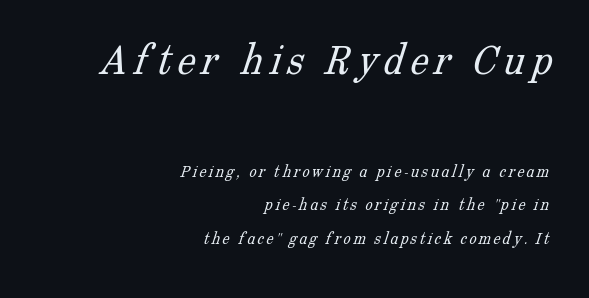
Are there feet on the stems? There are — it's a serif. The lines are quadded right. A typesetter would call this proportional, since set widths differ per character. A bare baseline throughout the passage. Weight: not bold — regular or lighter.
